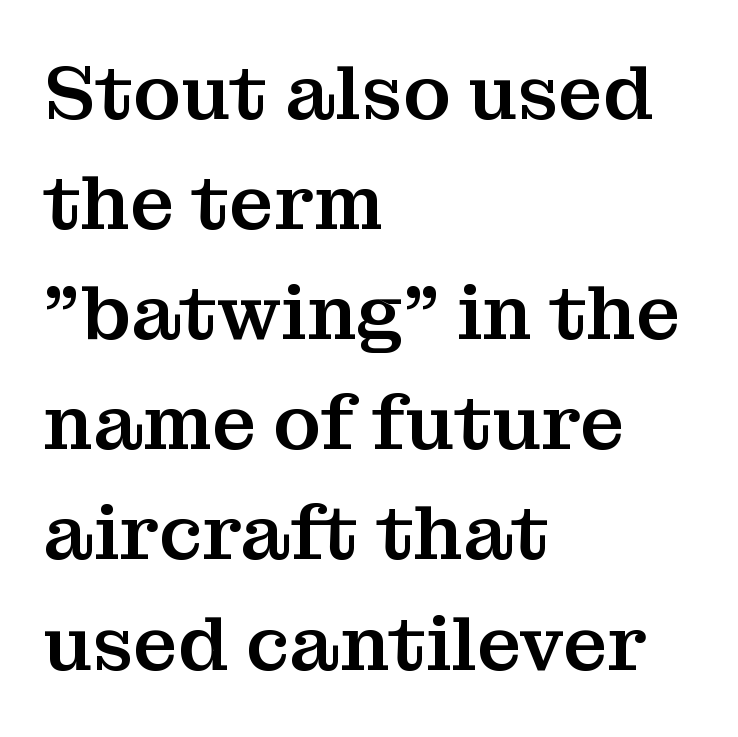
The image shows 77 px serif type, upright; set left-aligned, normal line spacing (1.43x), normal letter spacing, not underlined; medium stroke contrast and a medium x-height.
